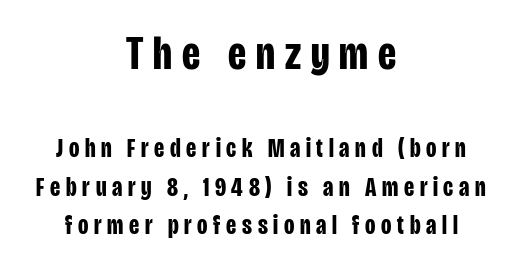
Q: Is the text bold? A: Yes.
Q: Is the text italic (slanted)? A: No, it is upright.
Q: Is the typeface a serif or a sans-serif typeface? A: Sans-serif.
Q: Is the text underlined? A: No.
Q: How is the paragraph aligned? A: Centered.
Q: Is the spacing between letters normal or unusually wide? A: Unusually wide.
Q: Is the spacing between lines tight, normal or loose? A: Normal.
Q: Which block of text is set in a larger size, the first (top) or the second (bottom)? A: The first (top) one.
Q: Width (condensed, normal, or wide)? A: Condensed.
Q: Stroke contrast? A: Low.
Q: x-height? A: Large.
Q: Monospaced? A: No.
